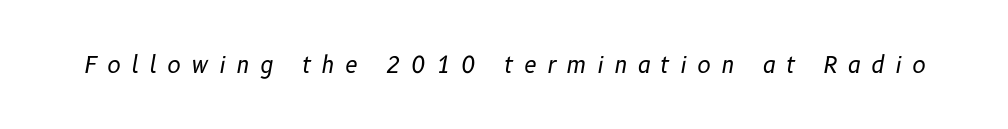
The image shows 23 px text type, italic (leaning right); set unusually wide letter spacing (+0.44 em), not underlined.
